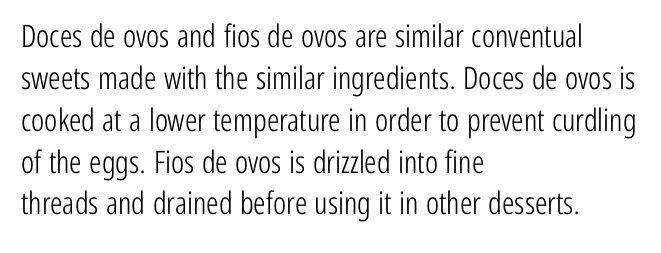
The image shows 31 px light, condensed sans-serif type, upright; set left-aligned, normal line spacing (1.35x), normal letter spacing, not underlined; low stroke contrast and a medium x-height.
